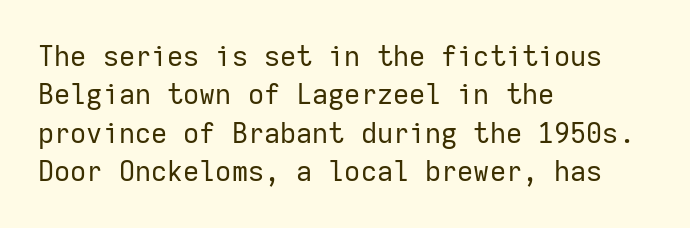
The image shows 28 px regular-weight sans-serif type, upright, monospaced; set left-aligned, normal line spacing (1.37x), normal letter spacing, not underlined; low stroke contrast and a medium x-height.
